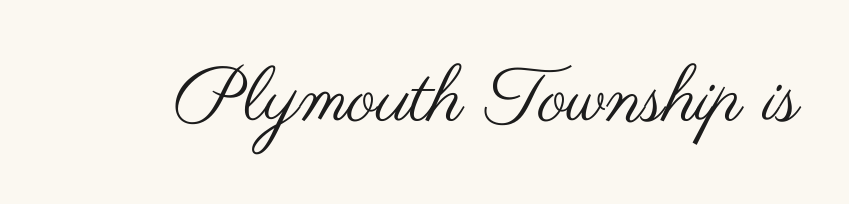
Anything drawn beneath the words? Only blank space. This rendering leaves character spacing at its baseline value. I'd call this a sans setting — the letters go barefoot. Do the characters align in a grid? No, the font is proportional. No extra ink here — the face is not bold.
